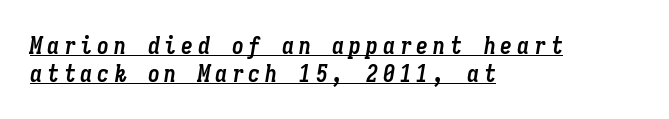
Q: Is the text bold? A: Yes.
Q: Is the text italic (slanted)? A: Yes, it leans right by about 9 degrees.
Q: Is the text underlined? A: Yes.
Q: How is the paragraph aligned? A: Left-aligned.
Q: Is the spacing between letters normal or unusually wide? A: Unusually wide.
Q: Is the spacing between lines tight, normal or loose? A: Tight.
